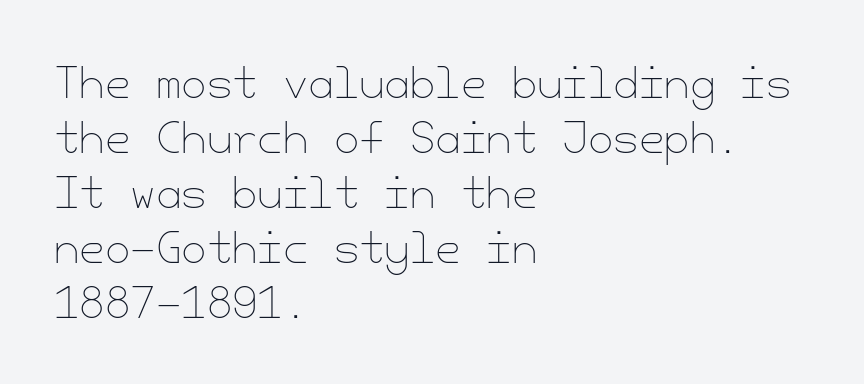
Short and long lines alike share a common starting point at left. The type is set solid horizontally, with unmodified tracking. This sample keeps an unexceptional amount of space between lines. Is the stroke heavy? The answer is a plain regular-or-lighter. A clean baseline with only descenders dipping below it.
